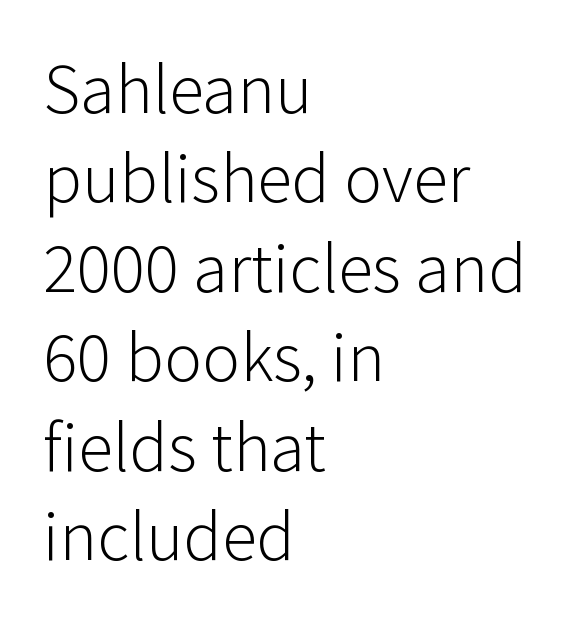
The image shows 71 px light sans-serif type, upright; set left-aligned, normal line spacing (1.26x), normal letter spacing, not underlined; low stroke contrast and a medium x-height.
